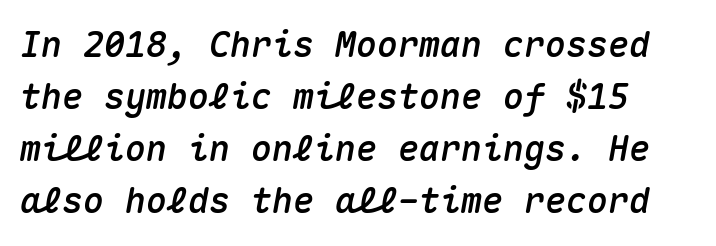
{"italic": "yes", "lean": "right", "slant_degrees": 10, "width": "normal", "stroke_contrast": "medium", "x_height": "medium", "monospaced": "yes", "underline": "no", "line_spacing": "normal", "line_spacing_ratio": 1.49, "letter_spacing": "normal", "letter_spacing_em": 0.0, "glyph_px": 35}
